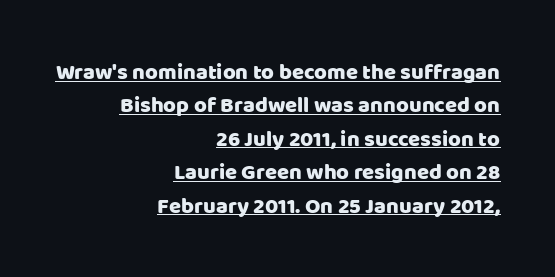
The image shows 22 px text type, upright; set right-aligned, normal line spacing (1.52x), normal letter spacing, underlined.
